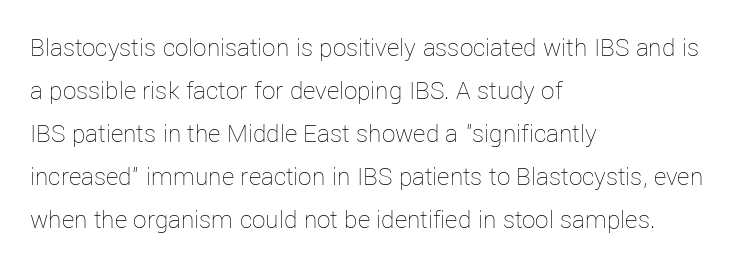
{"italic": "no", "bold": "no", "underline": "no", "align": "left", "line_spacing": "normal", "line_spacing_ratio": 1.59, "letter_spacing": "normal", "letter_spacing_em": 0.0, "glyph_px": 27}
